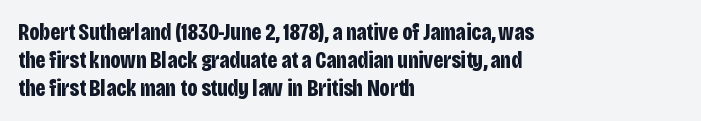
The image shows 23 px bold type, upright; set left-aligned, line spacing 1.21x, normal letter spacing, not underlined.
